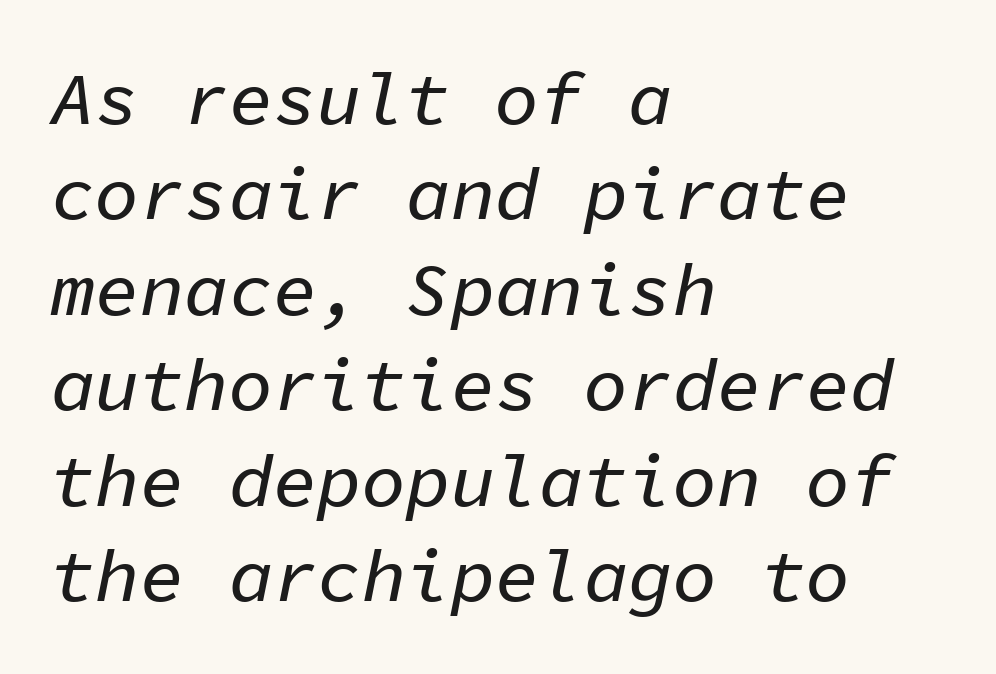
The image shows 74 px text type, italic (leaning right), monospaced; set left-aligned, normal line spacing (1.29x), normal letter spacing, not underlined; low stroke contrast and a medium x-height.
